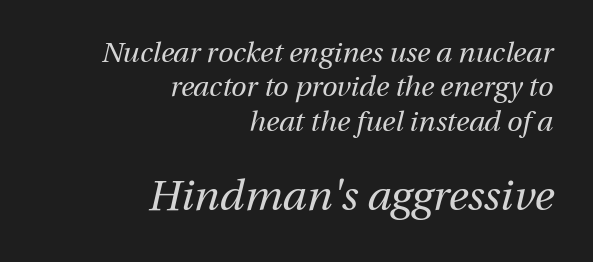
{"italic": "yes", "lean": "right", "slant_degrees": 13, "bold": "no", "weight": "regular", "width": "normal", "stroke_contrast": "medium", "x_height": "medium", "monospaced": "no", "underline": "no", "align": "right", "line_spacing_ratio": 1.23, "letter_spacing": "normal", "letter_spacing_em": 0.0, "larger_block": "second", "size_ratio": 1.5, "glyph_px": 42}
